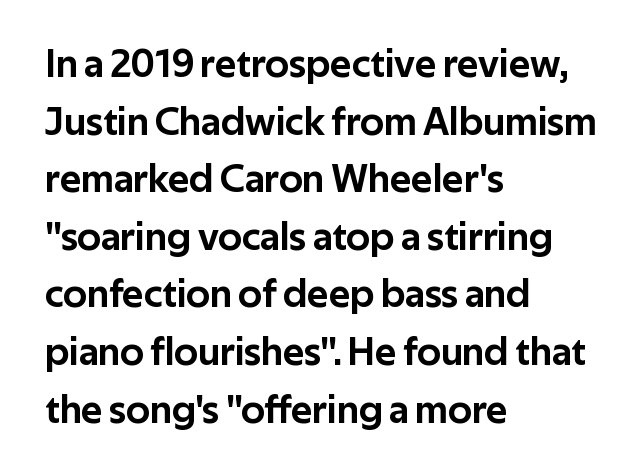
Q: Is the text italic (slanted)? A: No, it is upright.
Q: Is the typeface a serif or a sans-serif typeface? A: Sans-serif.
Q: Is the text underlined? A: No.
Q: How is the paragraph aligned? A: Left-aligned.
Q: Is the spacing between letters normal or unusually wide? A: Normal.
Q: Is the spacing between lines tight, normal or loose? A: Normal.
Q: Width (condensed, normal, or wide)? A: Normal.
Q: Stroke contrast? A: Low.
Q: x-height? A: Medium.
Q: Monospaced? A: No.
